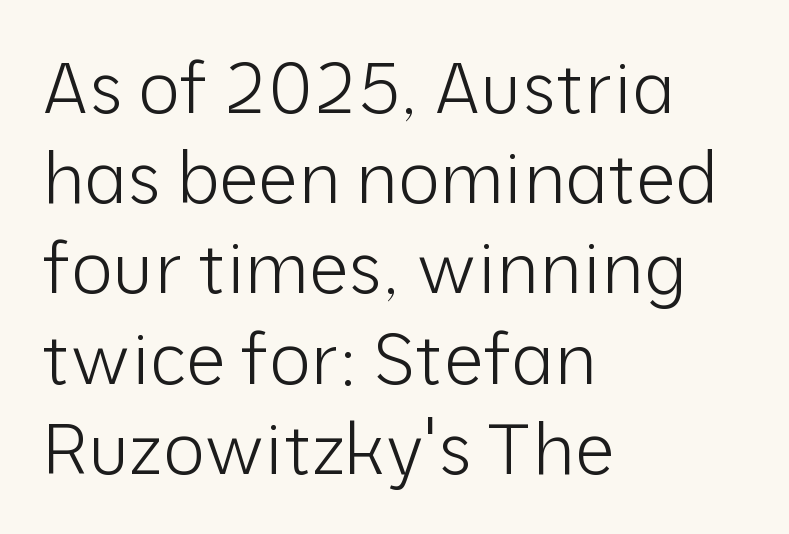
The image shows 71 px light sans-serif type, upright; set left-aligned, normal line spacing (1.27x), normal letter spacing, not underlined; low stroke contrast and a medium x-height.
